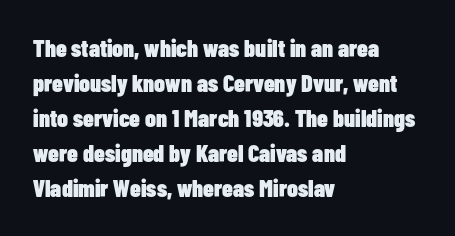
The image shows 24 px bold type, upright; set left-aligned, normal line spacing (1.46x), normal letter spacing, not underlined.
